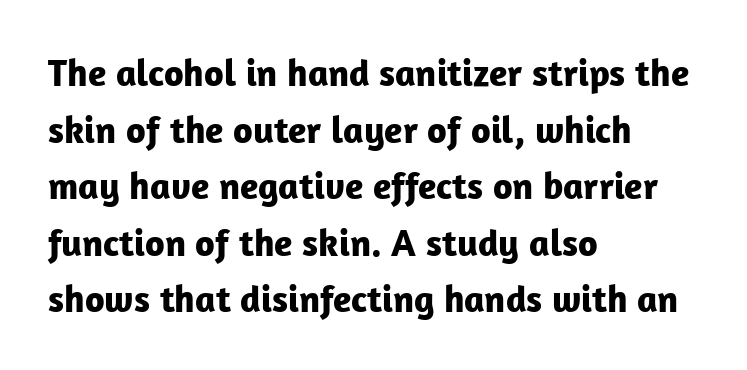
Visually the block forms a straight wall on the left and a jagged coastline on the right. This is sans-serif lettering, the kind often seen on screens and signage. If you drew a line through each stem, it would be perfectly vertical. The rendering keeps characters at their native spacing. Unmarked baselines from the first word to the last.
